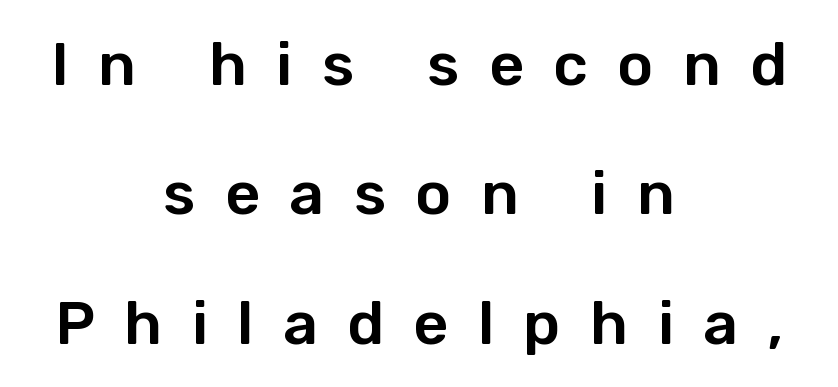
Compared with typical paragraphs, the rows here are farther apart. One-word summary of the alignment: center. The strip under each line holds only bare page. Is the letter spacing exaggerated? Yes — the characters are pushed far apart. Quick note: not italic, upright. Character widths vary here, with narrow letters taking less room than wide ones.
